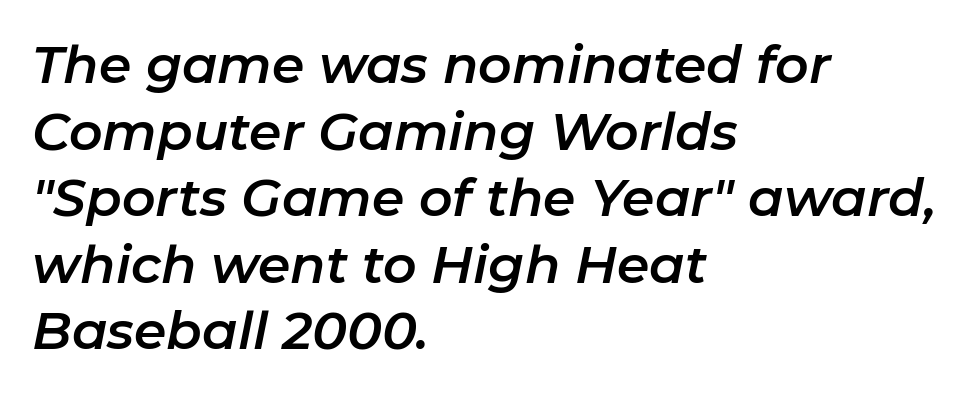
The image shows 52 px text type, italic (leaning right); set left-aligned, normal line spacing (1.28x), normal letter spacing, not underlined; low stroke contrast and a medium x-height.
